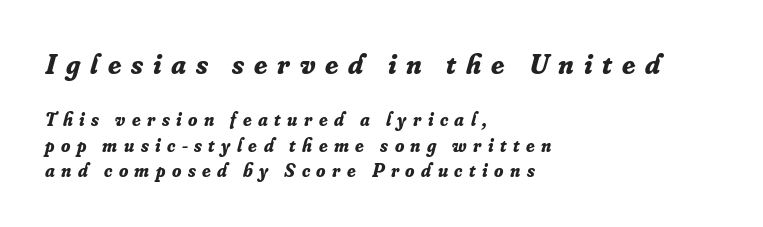
The image shows 29 px bold serif type, italic (leaning right); set left-aligned, normal line spacing (1.34x), unusually wide letter spacing (+0.34 em), not underlined; the first (top) block is 1.53x larger; low stroke contrast and a small x-height.
